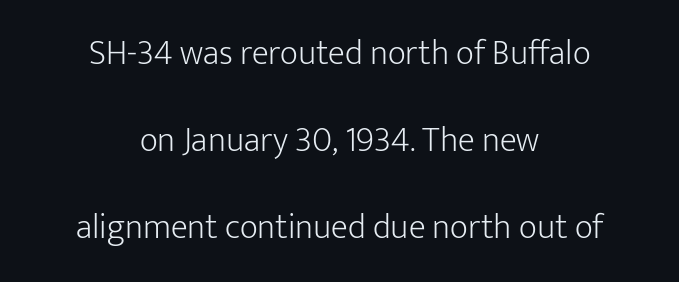
Q: Is the text bold? A: No.
Q: Is the text italic (slanted)? A: No, it is upright.
Q: Is the typeface a serif or a sans-serif typeface? A: Sans-serif.
Q: Is the text underlined? A: No.
Q: How is the paragraph aligned? A: Centered.
Q: Is the spacing between letters normal or unusually wide? A: Normal.
Q: Is the spacing between lines tight, normal or loose? A: Loose.
Q: Width (condensed, normal, or wide)? A: Normal.
Q: Stroke contrast? A: Low.
Q: x-height? A: Medium.
Q: Monospaced? A: No.
